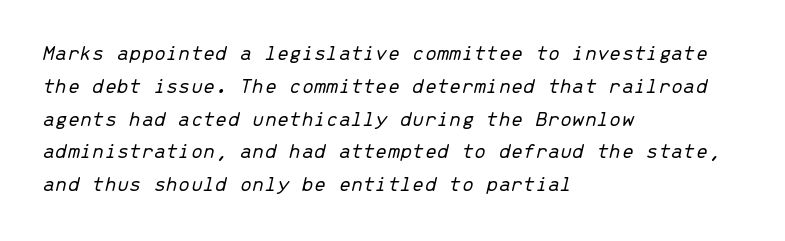
{"italic": "yes", "lean": "right", "slant_degrees": 13, "bold": "no", "underline": "no", "align": "left", "line_spacing": "normal", "line_spacing_ratio": 1.49, "letter_spacing": "normal", "letter_spacing_em": 0.0, "glyph_px": 22}
